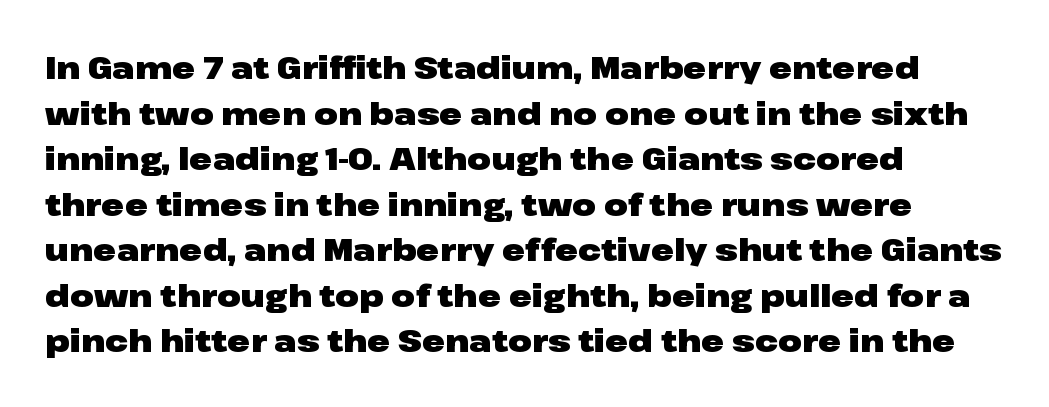
The image shows 31 px heavy, wide sans-serif type, upright; set left-aligned, normal line spacing (1.47x), normal letter spacing, not underlined; low stroke contrast and a medium x-height.
